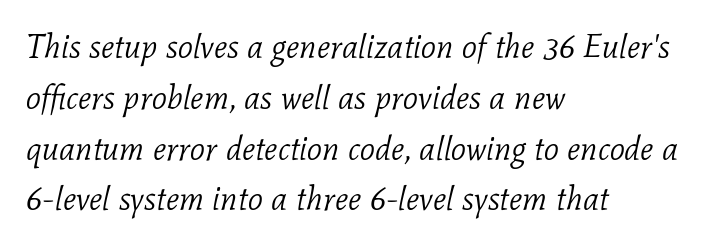
{"serif": "yes", "italic": "yes", "lean": "right", "slant_degrees": 11, "bold": "no", "weight": "light", "width": "normal", "stroke_contrast": "low", "x_height": "medium", "monospaced": "no", "underline": "no", "align": "left", "line_spacing": "normal", "line_spacing_ratio": 1.54, "letter_spacing": "normal", "letter_spacing_em": 0.0, "glyph_px": 33}
